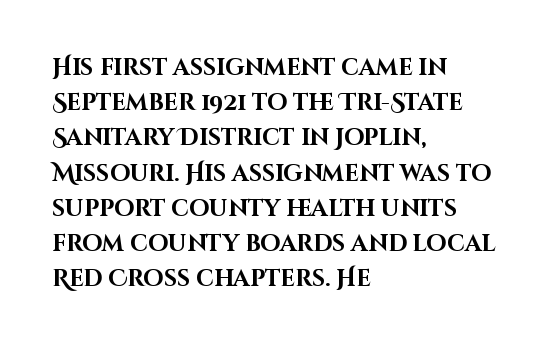
Each new line begins a customary step beneath the previous one. This rendering leaves character spacing at its baseline value. The lettering stays uniformly vertical, giving the passage a roman look. This rendering features lettering with no underline. A student would call this left alignment; a typographer would say flush left, rag right. Is the type bold? Yes — the strokes are clearly thick and heavy.
